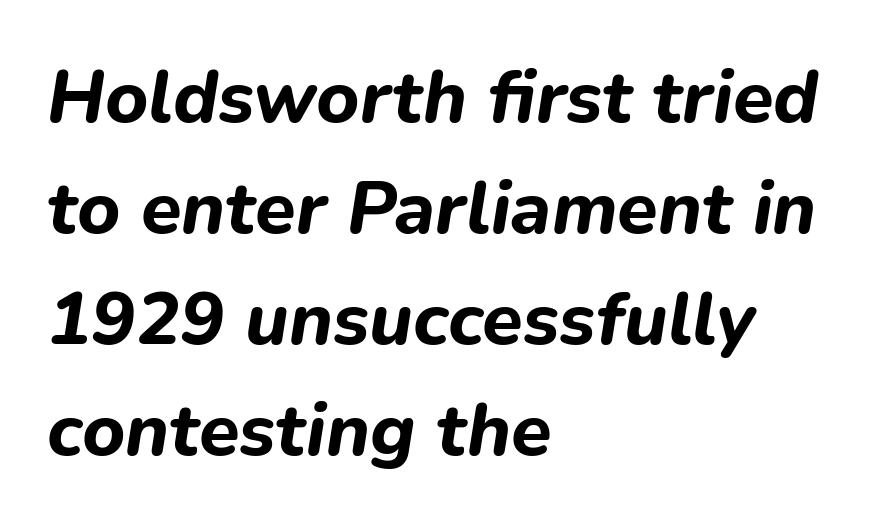
Q: Is the text bold? A: Yes.
Q: Is the text italic (slanted)? A: Yes, it leans right by about 9 degrees.
Q: Is the text underlined? A: No.
Q: How is the paragraph aligned? A: Left-aligned.
Q: Is the spacing between letters normal or unusually wide? A: Normal.
Q: Is the spacing between lines tight, normal or loose? A: Normal.
Q: Width (condensed, normal, or wide)? A: Normal.
Q: Stroke contrast? A: Low.
Q: x-height? A: Medium.
Q: Monospaced? A: No.
